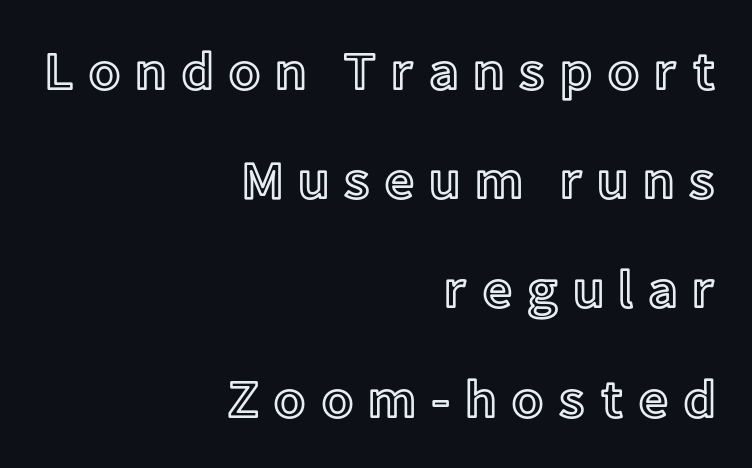
The image shows 53 px text type, upright; set right-aligned, loose line spacing (2.06x), unusually wide letter spacing (+0.26 em), not underlined; a medium x-height.
